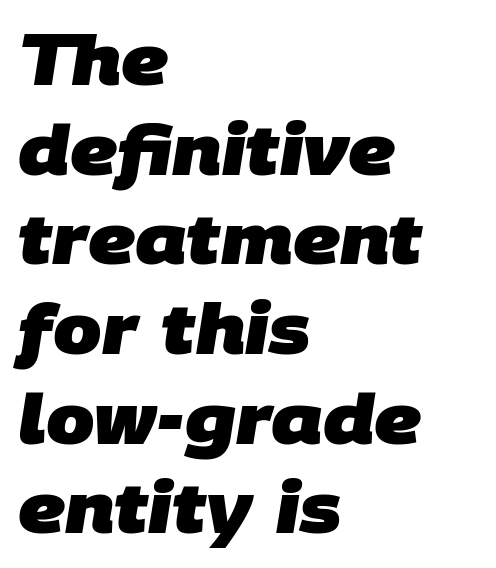
{"serif": "no", "bold": "yes", "weight": "heavy", "width": "normal", "stroke_contrast": "low", "x_height": "large", "monospaced": "no", "underline": "no", "align": "left", "line_spacing": "normal", "line_spacing_ratio": 1.3, "letter_spacing": "normal", "letter_spacing_em": 0.0, "glyph_px": 69}
